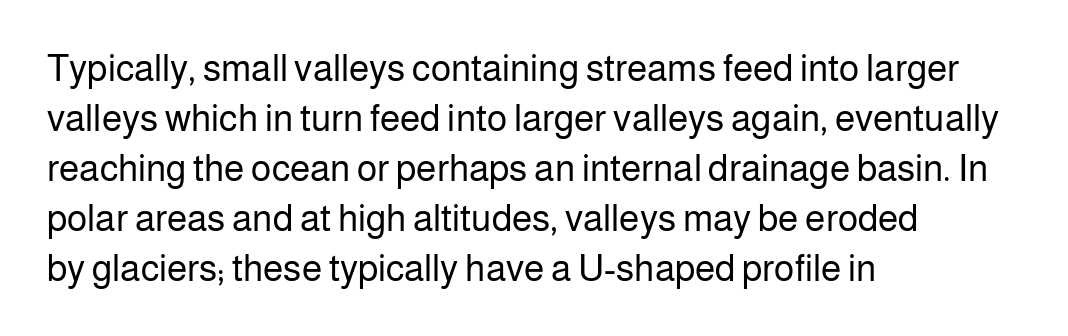
{"serif": "no", "italic": "no", "bold": "no", "weight": "regular", "width": "normal", "stroke_contrast": "low", "x_height": "medium", "monospaced": "no", "underline": "no", "align": "left", "line_spacing": "normal", "line_spacing_ratio": 1.35, "letter_spacing": "normal", "letter_spacing_em": 0.0, "glyph_px": 37}
